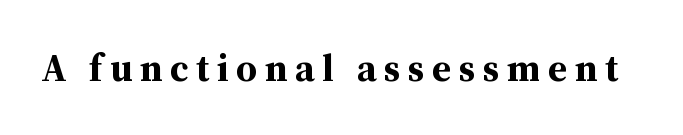
Ascenders rise straight up at ninety degrees. These lines carry a lot of weight — the face is fully bold. Font category for this specimen: serif. The strip under each line holds only bare page. Note the varied advance widths — an 'i' is clearly narrower than an 'm'. What stands out about the letter spacing? Its width — letters are far apart.
